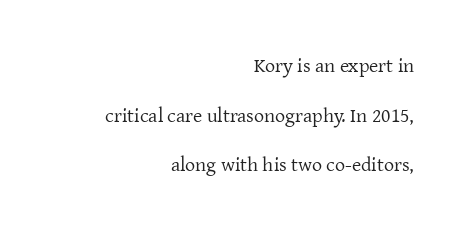
The horizontal fit of the characters is conventional and even. The letters look calm and open, with moderate or lighter stems. Horizontally, the lines are justified to the trailing edge only. Honestly, the rows look like they've been pulled way apart.
